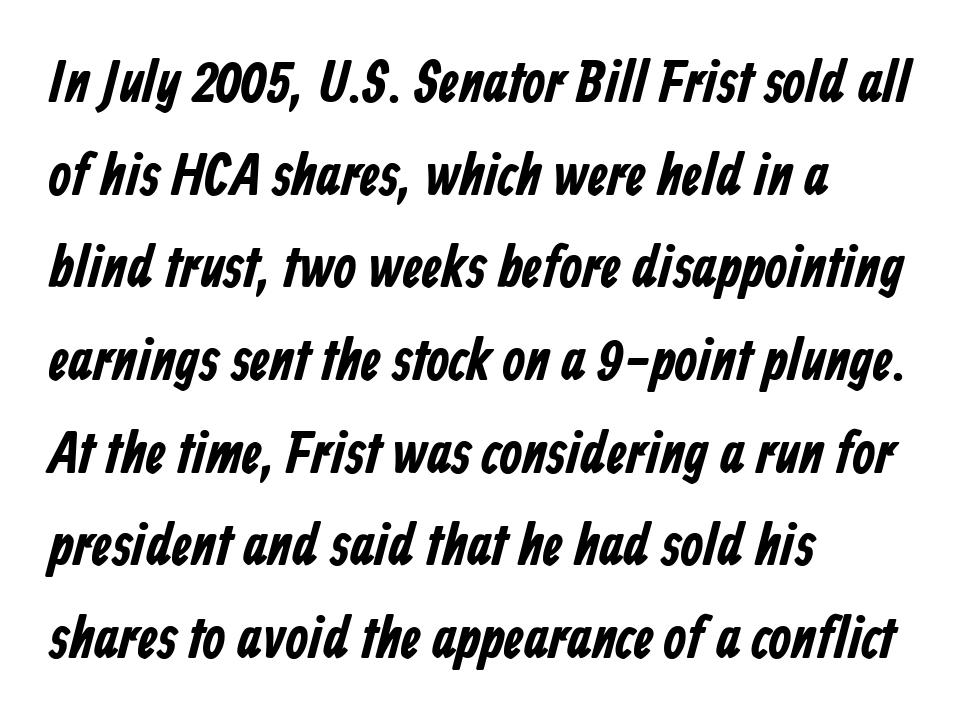
{"serif": "no", "bold": "yes", "weight": "bold", "width": "condensed", "stroke_contrast": "low", "x_height": "medium", "monospaced": "no", "underline": "no", "align": "left", "line_spacing": "normal", "line_spacing_ratio": 1.57, "letter_spacing": "normal", "letter_spacing_em": 0.0, "glyph_px": 59}
